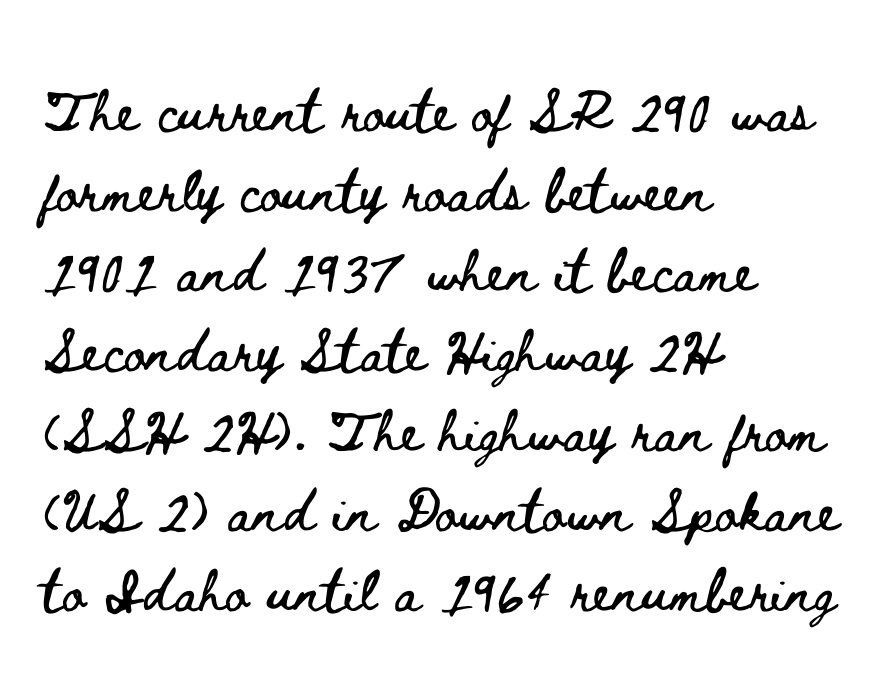
The image shows 53 px wide type; set left-aligned, normal line spacing (1.51x), normal letter spacing, not underlined; low stroke contrast and a small x-height.
